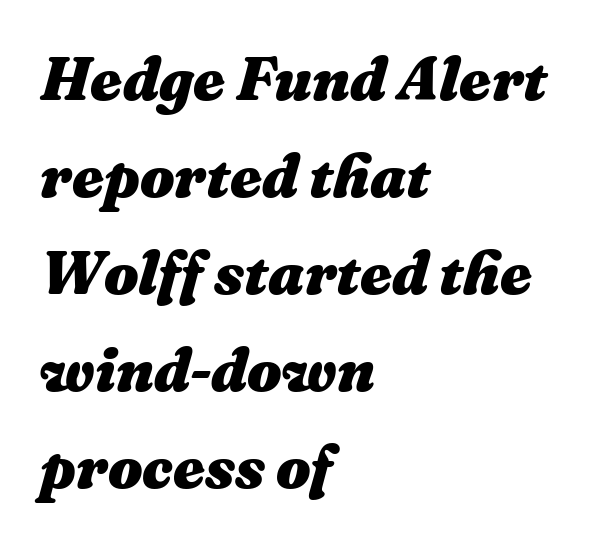
The image shows 61 px heavy type, italic (leaning right); set left-aligned, normal line spacing (1.59x), normal letter spacing, not underlined; medium stroke contrast and a medium x-height.
